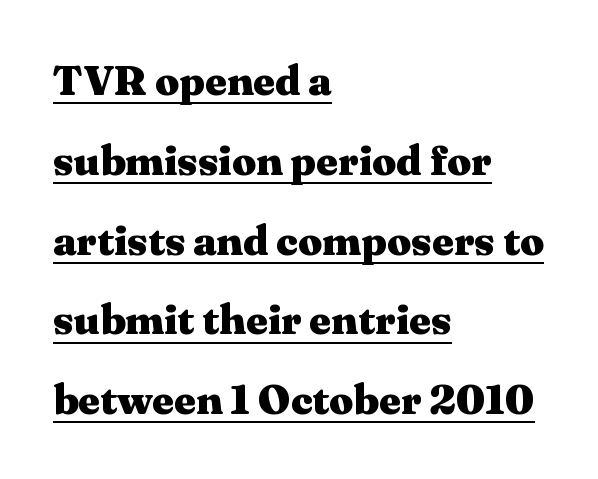
The image shows 42 px heavy, wide serif type, upright; set left-aligned, loose line spacing (1.9x), normal letter spacing, underlined; medium stroke contrast and a medium x-height.
